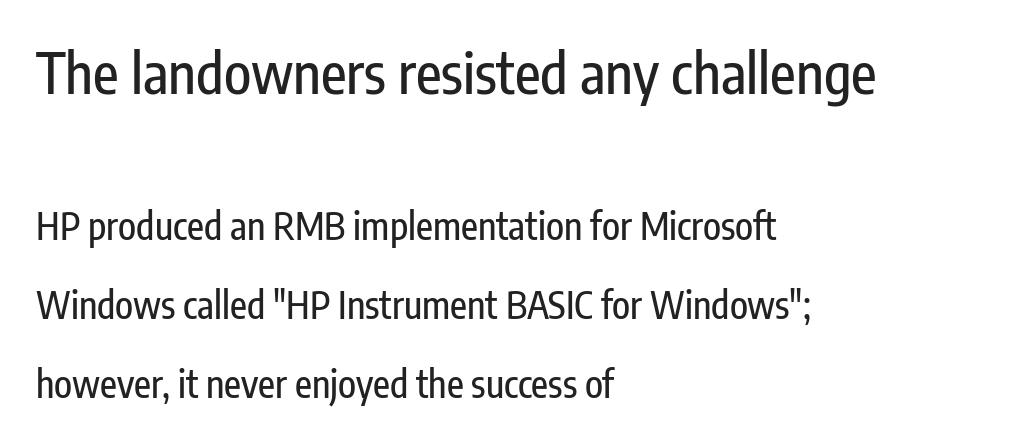
Q: Is the text italic (slanted)? A: No, it is upright.
Q: Is the typeface a serif or a sans-serif typeface? A: Sans-serif.
Q: Is the text underlined? A: No.
Q: How is the paragraph aligned? A: Left-aligned.
Q: Is the spacing between letters normal or unusually wide? A: Normal.
Q: Is the spacing between lines tight, normal or loose? A: Loose.
Q: Which block of text is set in a larger size, the first (top) or the second (bottom)? A: The first (top) one.
Q: Width (condensed, normal, or wide)? A: Condensed.
Q: Stroke contrast? A: Low.
Q: x-height? A: Medium.
Q: Monospaced? A: No.
